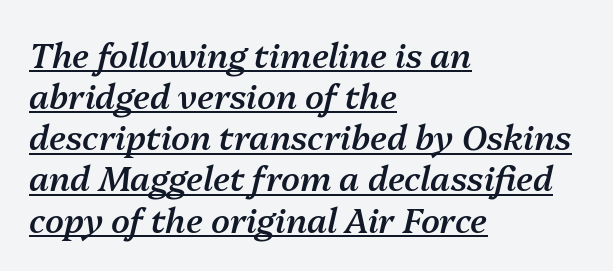
This sample is left-justified, so line endings fall wherever the words run out. Slant detected: the letters are inclined. What decoration does the sample have? An underline. Here the designer chose a conventional face with non-uniform glyph widths.
